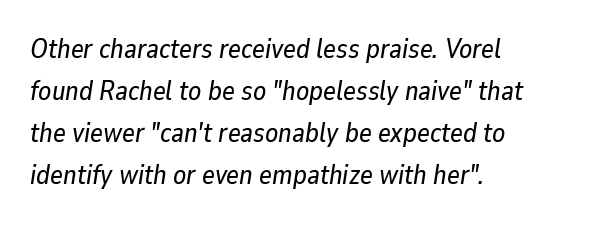
{"italic": "yes", "lean": "right", "slant_degrees": 9, "underline": "no", "align": "left", "line_spacing": "normal", "line_spacing_ratio": 1.56, "letter_spacing": "normal", "letter_spacing_em": 0.0, "glyph_px": 27}
